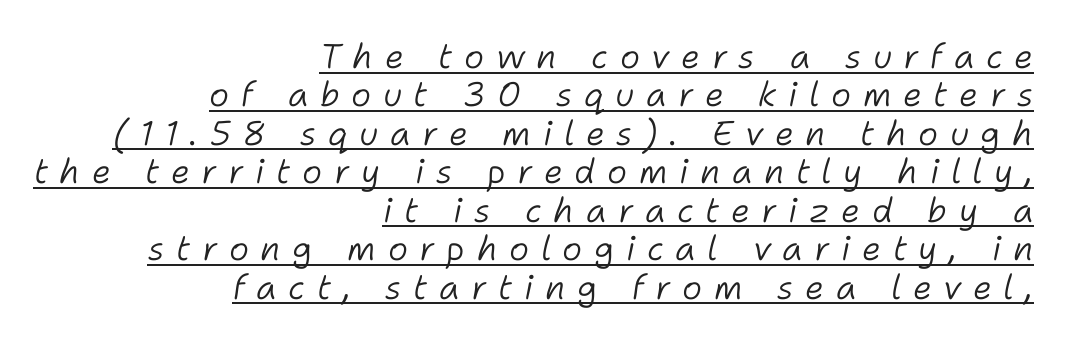
The gaps between neighbouring characters are conspicuously large. Where is the straight margin? On the right. Stems and bowls with no extra thickness — not bold. Here the designer chose a conventional face with non-uniform glyph widths.
